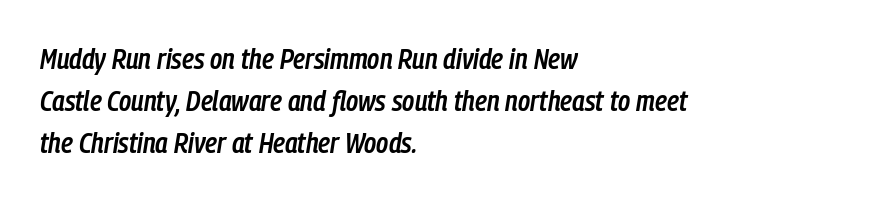
Summary of vertical rhythm: regular, with standard interline spacing. This sample has the flowing, uneven cadence of proportional lettering. A student would call this left alignment; a typographer would say flush left, rag right. Compared with an ordinary text face, these strokes are moderately heavier — a semibold. The words here are not underlined. The tracking reads as untouched default to a designer's eye.
